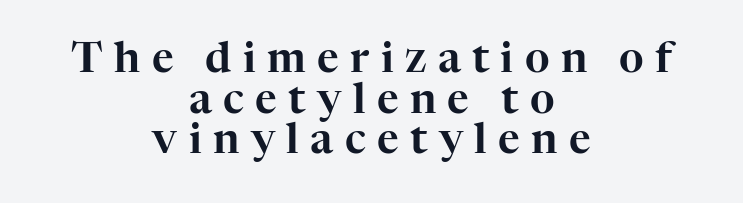
Q: Is the text italic (slanted)? A: No, it is upright.
Q: Is the typeface a serif or a sans-serif typeface? A: Serif.
Q: Is the text underlined? A: No.
Q: How is the paragraph aligned? A: Centered.
Q: Is the spacing between letters normal or unusually wide? A: Unusually wide.
Q: Is the spacing between lines tight, normal or loose? A: Tight.
Q: Width (condensed, normal, or wide)? A: Normal.
Q: Stroke contrast? A: High.
Q: x-height? A: Medium.
Q: Monospaced? A: No.
